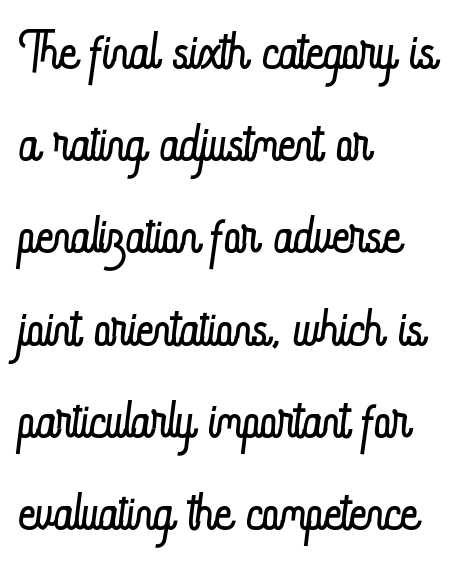
Q: Is the text bold? A: No.
Q: Is the text underlined? A: No.
Q: How is the paragraph aligned? A: Left-aligned.
Q: Is the spacing between letters normal or unusually wide? A: Normal.
Q: Width (condensed, normal, or wide)? A: Condensed.
Q: Stroke contrast? A: Low.
Q: x-height? A: Small.
Q: Monospaced? A: No.
